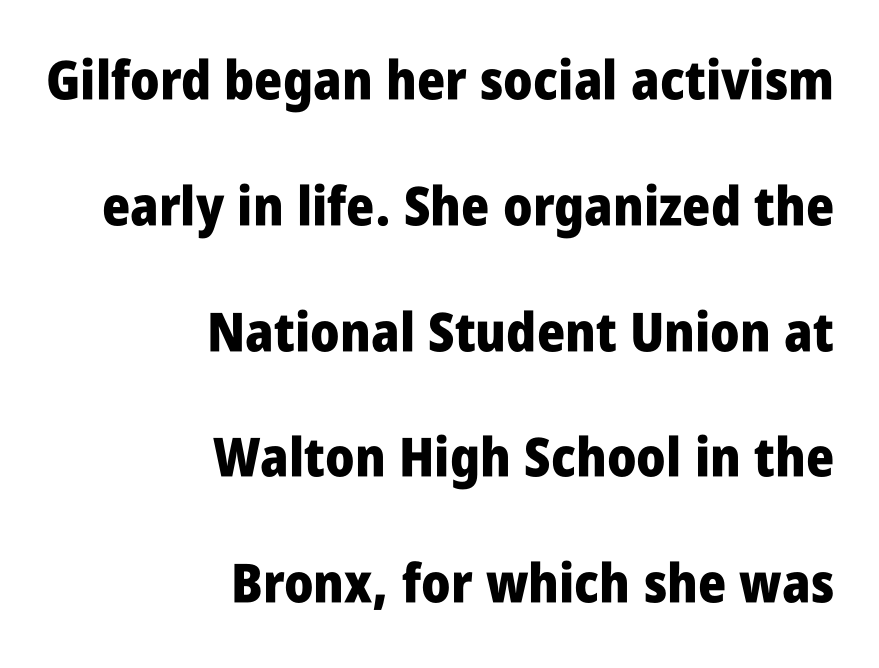
Q: Is the text bold? A: Yes.
Q: Is the text italic (slanted)? A: No, it is upright.
Q: Is the typeface a serif or a sans-serif typeface? A: Sans-serif.
Q: Is the text underlined? A: No.
Q: How is the paragraph aligned? A: Right-aligned.
Q: Is the spacing between letters normal or unusually wide? A: Normal.
Q: Is the spacing between lines tight, normal or loose? A: Loose.
Q: Width (condensed, normal, or wide)? A: Condensed.
Q: Stroke contrast? A: Low.
Q: x-height? A: Large.
Q: Monospaced? A: No.
